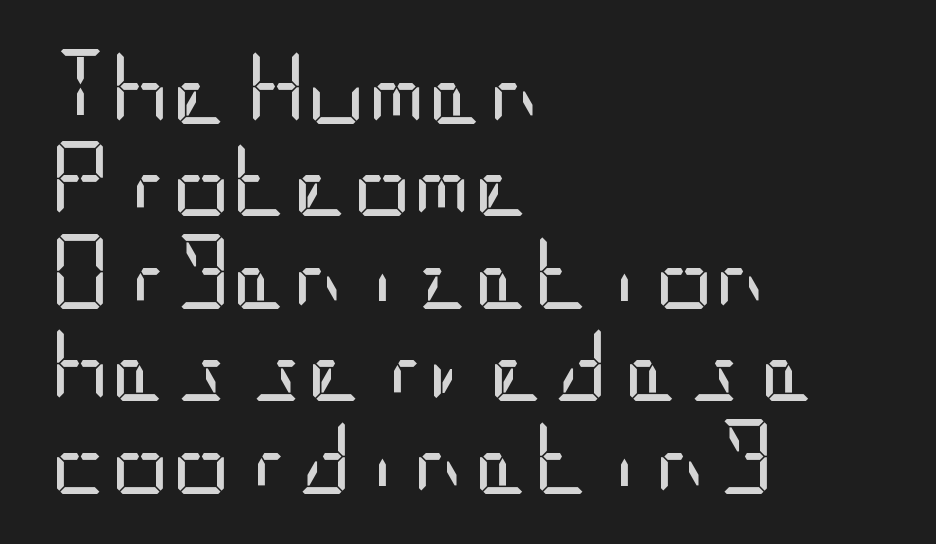
Q: Is the text bold? A: No.
Q: Is the text italic (slanted)? A: No, it is upright.
Q: Is the typeface a serif or a sans-serif typeface? A: Sans-serif.
Q: Is the text underlined? A: No.
Q: How is the paragraph aligned? A: Left-aligned.
Q: Is the spacing between letters normal or unusually wide? A: Normal.
Q: Is the spacing between lines tight, normal or loose? A: Normal.
Q: Width (condensed, normal, or wide)? A: Condensed.
Q: Stroke contrast? A: Low.
Q: x-height? A: Large.
